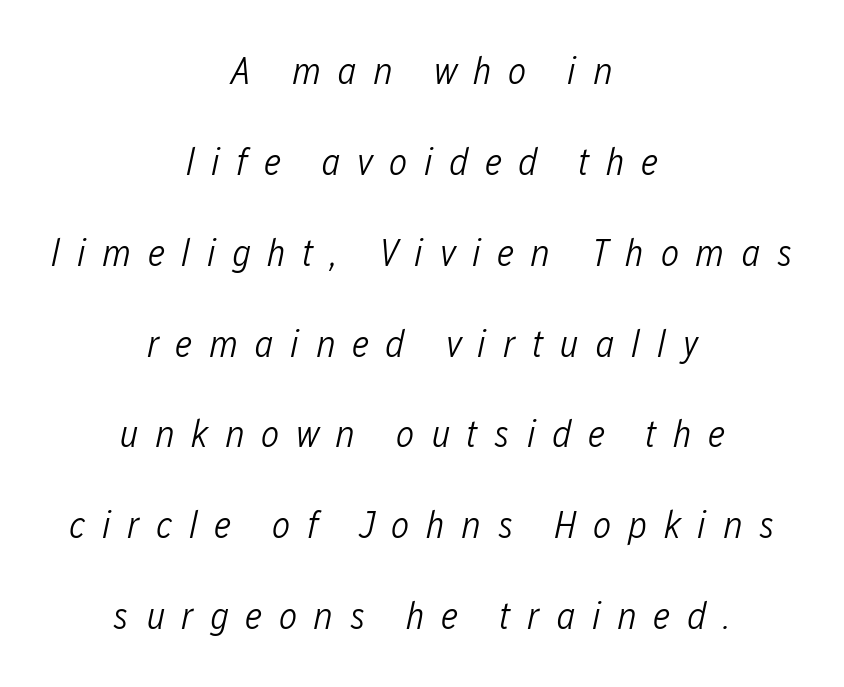
{"italic": "yes", "lean": "right", "slant_degrees": 12, "bold": "no", "weight": "light", "width": "condensed", "stroke_contrast": "low", "x_height": "medium", "monospaced": "no", "underline": "no", "align": "center", "line_spacing": "loose", "line_spacing_ratio": 2.33, "letter_spacing": "wide", "letter_spacing_em": 0.42, "glyph_px": 39}
